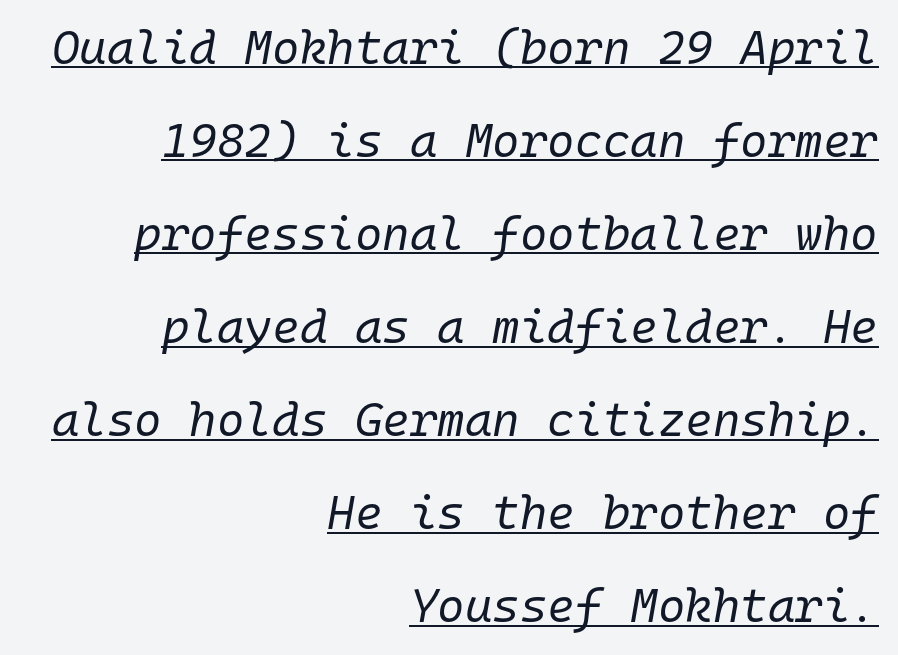
The image shows 47 px regular-weight type, italic (leaning right), monospaced; set right-aligned, loose line spacing (1.98x), normal letter spacing, underlined; low stroke contrast and a medium x-height.
